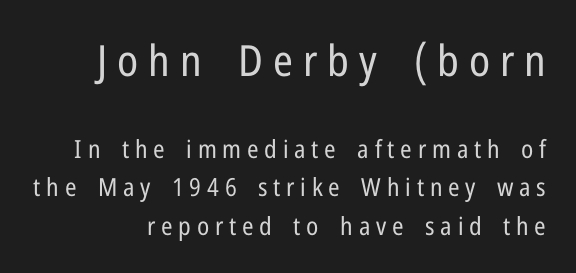
Q: Is the text bold? A: No.
Q: Is the text italic (slanted)? A: No, it is upright.
Q: Is the typeface a serif or a sans-serif typeface? A: Sans-serif.
Q: Is the text underlined? A: No.
Q: Is the spacing between letters normal or unusually wide? A: Unusually wide.
Q: Is the spacing between lines tight, normal or loose? A: Normal.
Q: Which block of text is set in a larger size, the first (top) or the second (bottom)? A: The first (top) one.
Q: Width (condensed, normal, or wide)? A: Condensed.
Q: Stroke contrast? A: Low.
Q: x-height? A: Medium.
Q: Monospaced? A: No.
